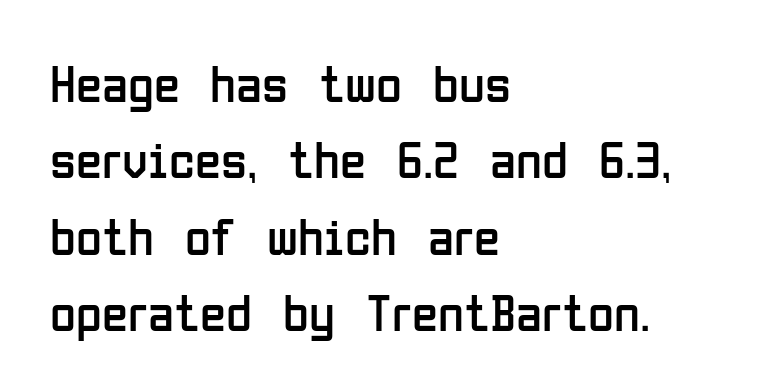
Italic? Not at all — the glyphs are vertical. Spacing verdict: proportional, widths tailored to each character. Grotesque or geometric, the face here clearly has no serifs. Successive baselines arrive at the customary interval. Any mark beneath the type? The region is blank.
